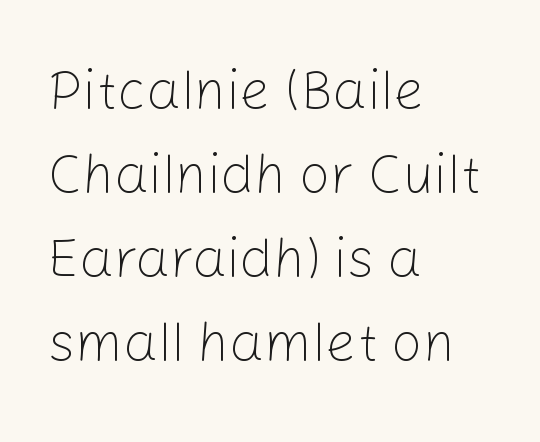
If you drew a ruler down the left edge, every line would touch it. The letters carry no serifs — their stems end cleanly without finishing strokes. Each row of text sits above clean, open space. Stems and bowls with no extra thickness — not bold. You could not count columns in this text — the font is proportionally spaced. Evenly set lines give the paragraph a standard silhouette.
